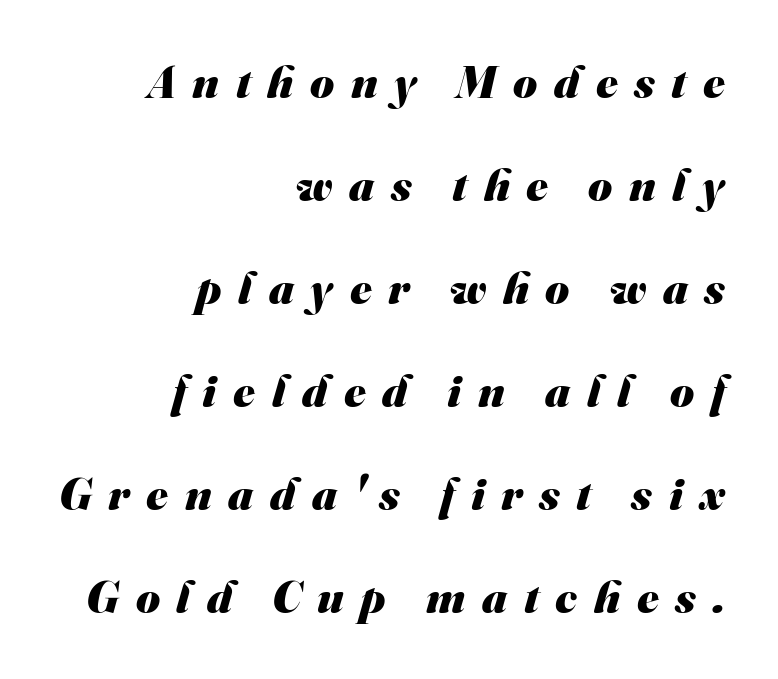
The image shows 46 px heavy sans-serif type; set right-aligned, loose line spacing (2.24x), unusually wide letter spacing (+0.36 em), not underlined; medium stroke contrast and a small x-height.
